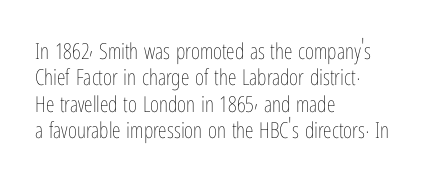
This sample uses an upright cut, with every glyph sitting square on the baseline. Underlining? Definitely not there. Heaviness? Minimal to ordinary, like unemphasized prose. Short note: letters normally spaced. Where is the straight margin? On the left.
